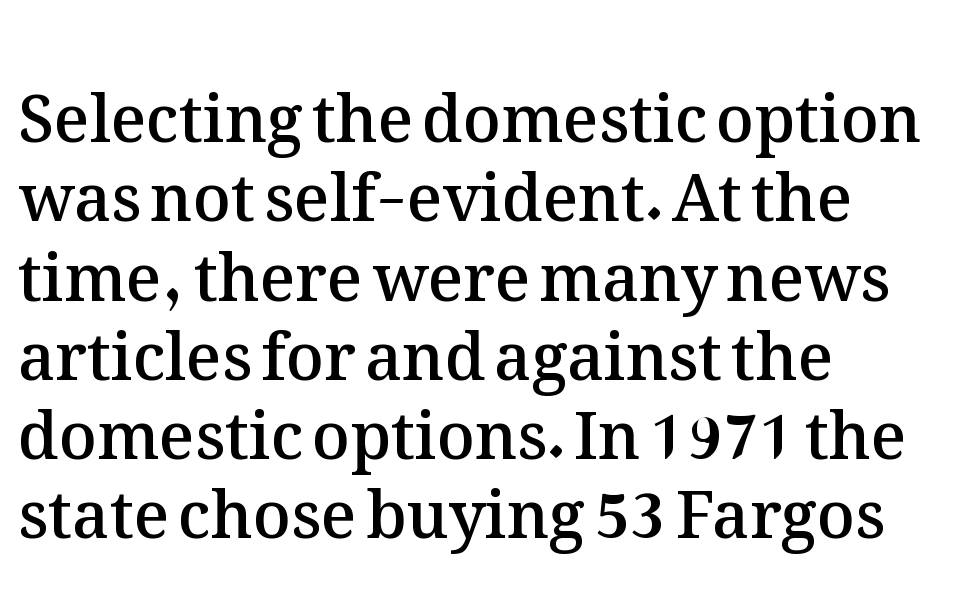
{"italic": "no", "bold": "semi", "weight": "semibold", "width": "normal", "stroke_contrast": "medium", "x_height": "medium", "monospaced": "no", "underline": "no", "align": "left", "line_spacing_ratio": 1.22, "letter_spacing": "normal", "letter_spacing_em": 0.0, "glyph_px": 65}
